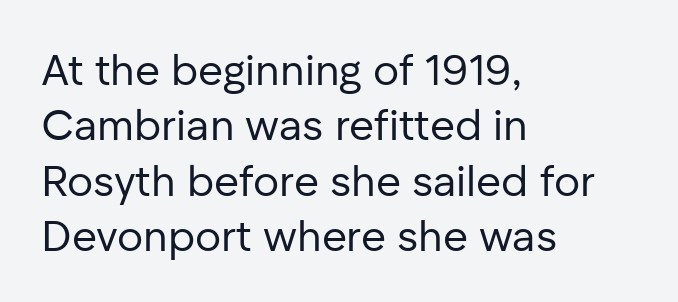
Q: Is the text bold? A: No.
Q: Is the text italic (slanted)? A: No, it is upright.
Q: Is the typeface a serif or a sans-serif typeface? A: Sans-serif.
Q: Is the text underlined? A: No.
Q: How is the paragraph aligned? A: Left-aligned.
Q: Is the spacing between letters normal or unusually wide? A: Normal.
Q: Is the spacing between lines tight, normal or loose? A: Normal.
Q: Width (condensed, normal, or wide)? A: Normal.
Q: Stroke contrast? A: Low.
Q: x-height? A: Medium.
Q: Monospaced? A: No.
